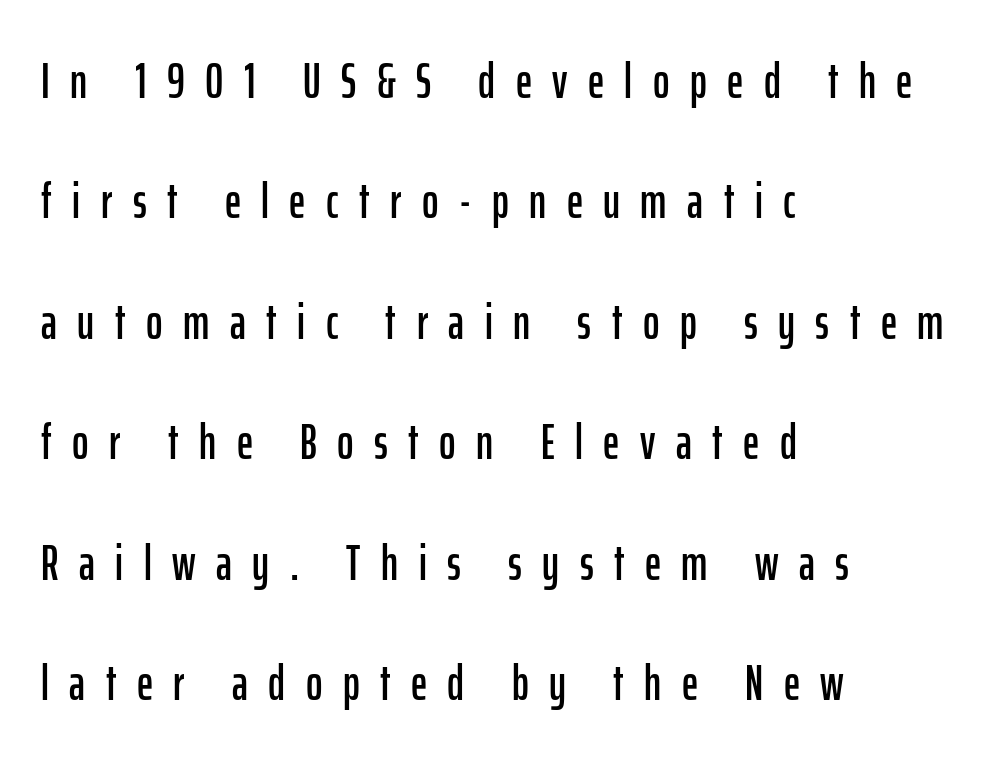
Q: Is the text italic (slanted)? A: No, it is upright.
Q: Is the typeface a serif or a sans-serif typeface? A: Sans-serif.
Q: Is the text underlined? A: No.
Q: How is the paragraph aligned? A: Left-aligned.
Q: Is the spacing between letters normal or unusually wide? A: Unusually wide.
Q: Is the spacing between lines tight, normal or loose? A: Loose.
Q: Width (condensed, normal, or wide)? A: Condensed.
Q: Stroke contrast? A: Low.
Q: x-height? A: Medium.
Q: Monospaced? A: No.
